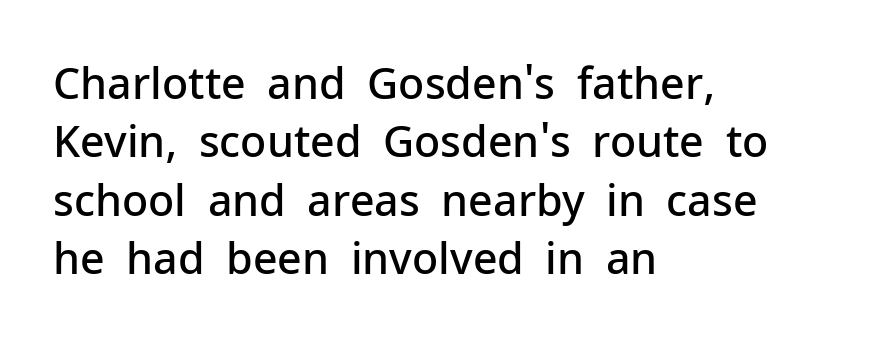
Q: Is the text bold? A: Semi-bold.
Q: Is the text italic (slanted)? A: No, it is upright.
Q: Is the typeface a serif or a sans-serif typeface? A: Sans-serif.
Q: Is the text underlined? A: No.
Q: How is the paragraph aligned? A: Left-aligned.
Q: Is the spacing between letters normal or unusually wide? A: Normal.
Q: Is the spacing between lines tight, normal or loose? A: Normal.
Q: Width (condensed, normal, or wide)? A: Normal.
Q: Stroke contrast? A: Low.
Q: x-height? A: Medium.
Q: Monospaced? A: No.
